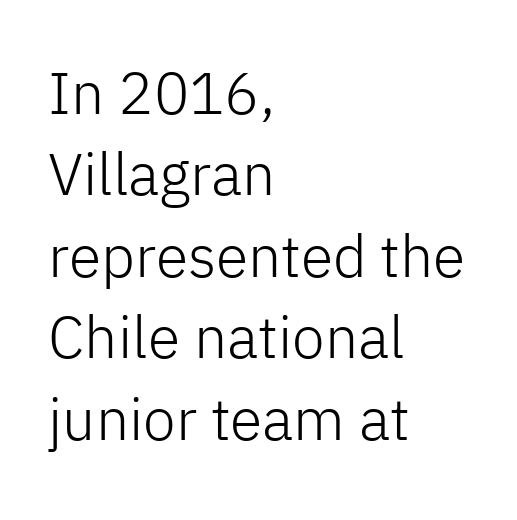
The image shows 59 px light sans-serif type, upright; set left-aligned, normal line spacing (1.38x), normal letter spacing, not underlined; low stroke contrast and a medium x-height.
